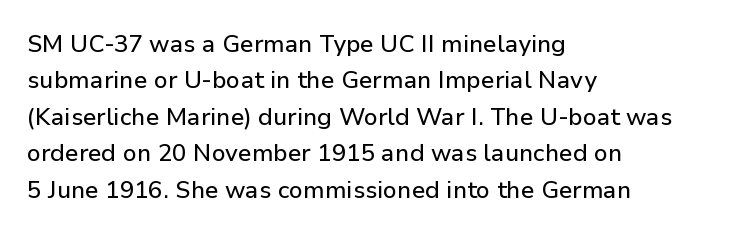
Q: Is the text italic (slanted)? A: No, it is upright.
Q: Is the text underlined? A: No.
Q: How is the paragraph aligned? A: Left-aligned.
Q: Is the spacing between letters normal or unusually wide? A: Normal.
Q: Is the spacing between lines tight, normal or loose? A: Normal.
